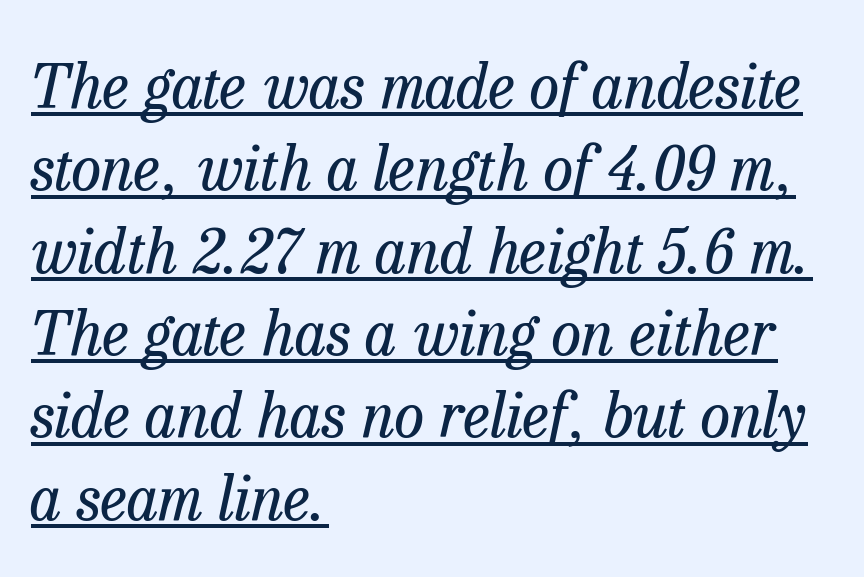
{"serif": "yes", "italic": "yes", "lean": "right", "slant_degrees": 13, "bold": "no", "weight": "regular", "width": "normal", "stroke_contrast": "low", "x_height": "medium", "monospaced": "no", "underline": "yes", "align": "left", "line_spacing": "normal", "line_spacing_ratio": 1.35, "letter_spacing": "normal", "letter_spacing_em": 0.0, "glyph_px": 61}
